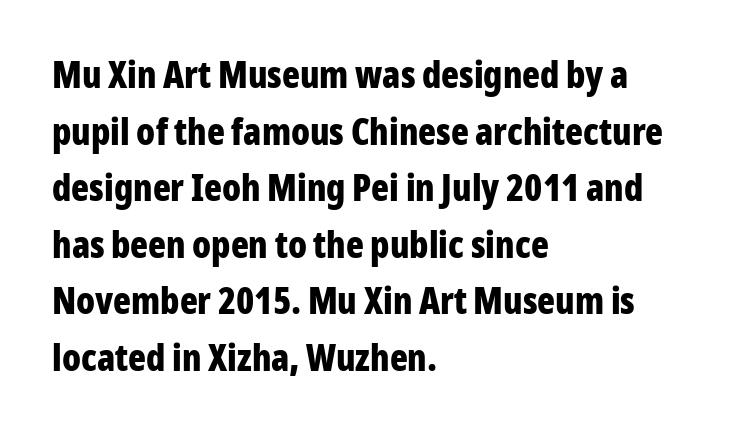
Q: Is the text bold? A: Yes.
Q: Is the text italic (slanted)? A: No, it is upright.
Q: Is the typeface a serif or a sans-serif typeface? A: Sans-serif.
Q: Is the text underlined? A: No.
Q: How is the paragraph aligned? A: Left-aligned.
Q: Is the spacing between letters normal or unusually wide? A: Normal.
Q: Is the spacing between lines tight, normal or loose? A: Normal.
Q: Width (condensed, normal, or wide)? A: Condensed.
Q: Stroke contrast? A: Low.
Q: x-height? A: Medium.
Q: Monospaced? A: No.
